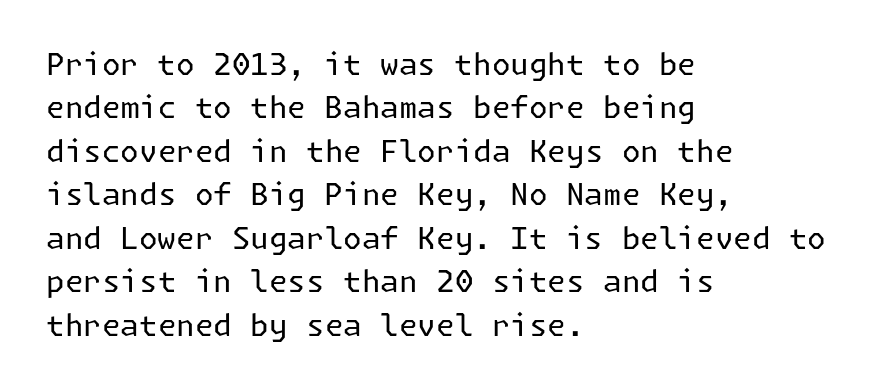
The lines are quadded left. The weight tops out at a normal text grade. Notice how the stems are strictly vertical — no italics here. The lines sit at an ordinary, default distance from one another.
